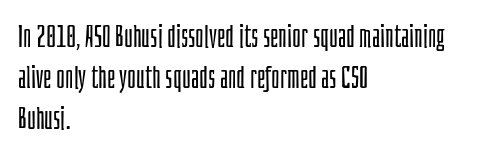
The image shows 30 px light, condensed sans-serif type, upright; set left-aligned, normal line spacing (1.37x), normal letter spacing, not underlined; low stroke contrast and a large x-height.
